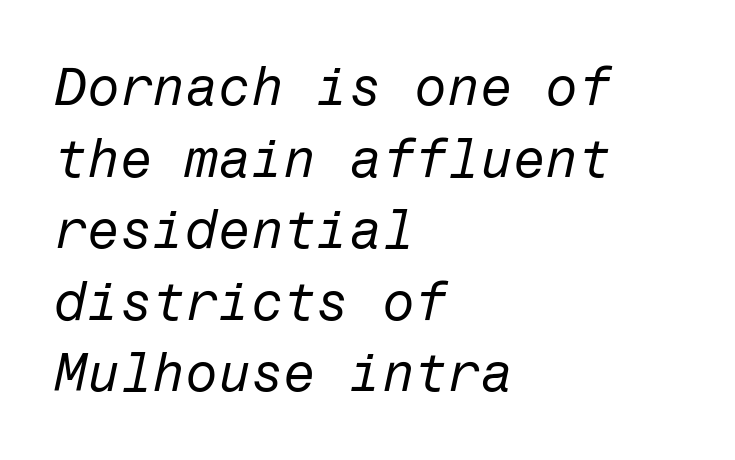
{"italic": "yes", "lean": "right", "slant_degrees": 12, "bold": "no", "weight": "regular", "width": "normal", "stroke_contrast": "low", "x_height": "medium", "underline": "no", "align": "left", "line_spacing": "normal", "line_spacing_ratio": 1.35, "letter_spacing": "normal", "letter_spacing_em": 0.0, "glyph_px": 53}
